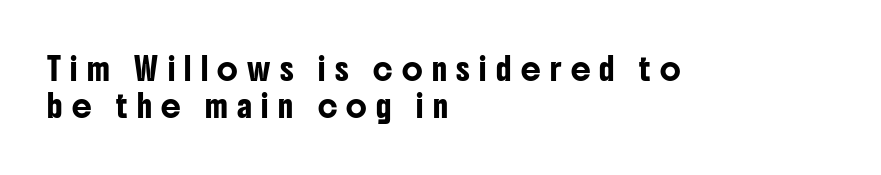
A typesetter would mark this as roman, not italic. Check the space under the baseline: it is left empty. In CSS terms this would be text-align: left. The gaps between neighbouring characters are conspicuously large.
